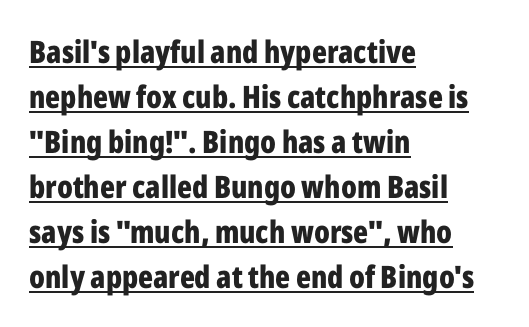
Q: Is the text bold? A: Yes.
Q: Is the text italic (slanted)? A: No, it is upright.
Q: Is the typeface a serif or a sans-serif typeface? A: Sans-serif.
Q: Is the text underlined? A: Yes.
Q: How is the paragraph aligned? A: Left-aligned.
Q: Is the spacing between letters normal or unusually wide? A: Normal.
Q: Is the spacing between lines tight, normal or loose? A: Normal.
Q: Width (condensed, normal, or wide)? A: Condensed.
Q: Stroke contrast? A: Low.
Q: x-height? A: Medium.
Q: Monospaced? A: No.
